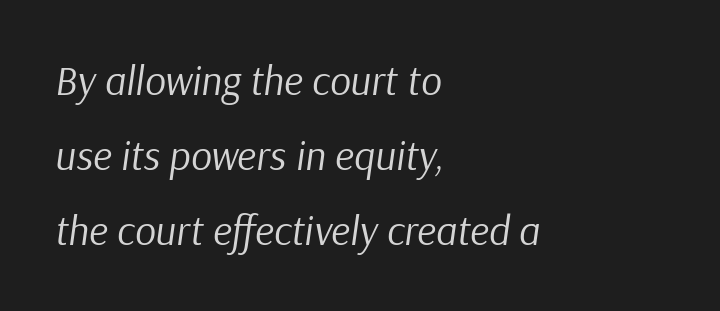
Q: Is the text bold? A: No.
Q: Is the text italic (slanted)? A: Yes, it leans right by about 9 degrees.
Q: Is the text underlined? A: No.
Q: How is the paragraph aligned? A: Left-aligned.
Q: Is the spacing between letters normal or unusually wide? A: Normal.
Q: Width (condensed, normal, or wide)? A: Normal.
Q: Stroke contrast? A: Low.
Q: x-height? A: Medium.
Q: Monospaced? A: No.
